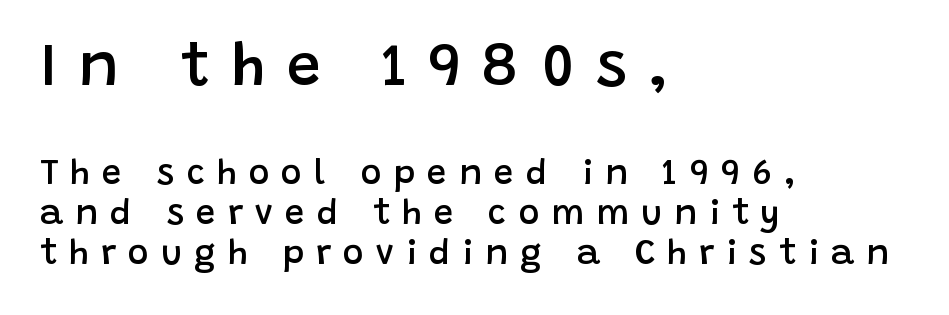
The image shows 61 px semibold sans-serif type, upright; set left-aligned, tight line spacing (1.14x), unusually wide letter spacing (+0.35 em), not underlined; the first (top) block is 1.74x larger; low stroke contrast and a large x-height.
